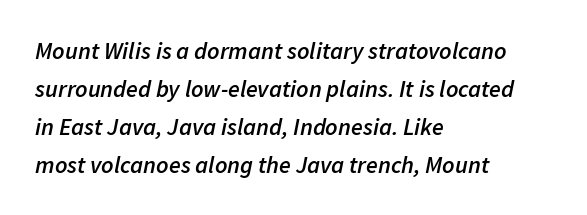
Q: Is the text bold? A: Semi-bold.
Q: Is the text italic (slanted)? A: Yes, it leans right by about 11 degrees.
Q: Is the text underlined? A: No.
Q: How is the paragraph aligned? A: Left-aligned.
Q: Is the spacing between letters normal or unusually wide? A: Normal.
Q: Is the spacing between lines tight, normal or loose? A: Normal.
